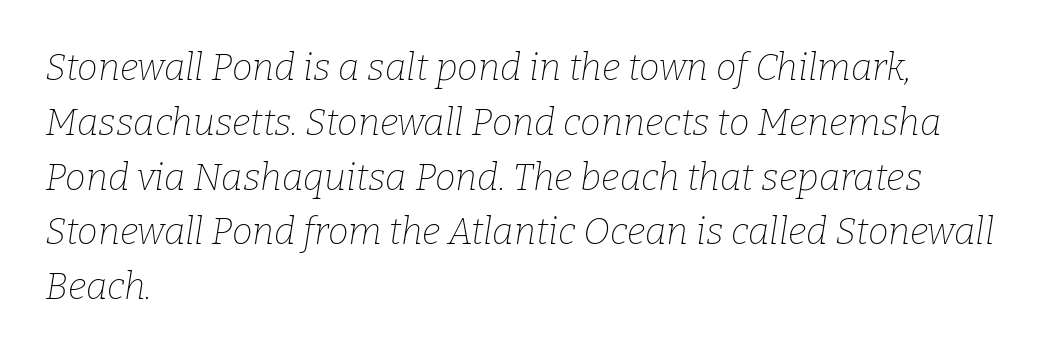
The image shows 37 px thin serif type, italic (leaning right); set left-aligned, normal line spacing (1.48x), normal letter spacing, not underlined; low stroke contrast and a medium x-height.
